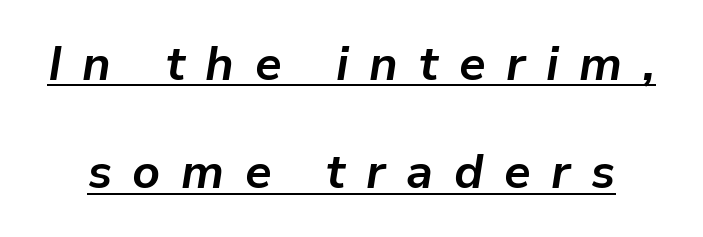
{"italic": "yes", "lean": "right", "slant_degrees": 9, "bold": "yes", "weight": "bold", "width": "normal", "stroke_contrast": "low", "x_height": "medium", "monospaced": "no", "underline": "yes", "line_spacing": "loose", "line_spacing_ratio": 2.26, "letter_spacing": "wide", "letter_spacing_em": 0.43, "glyph_px": 48}
